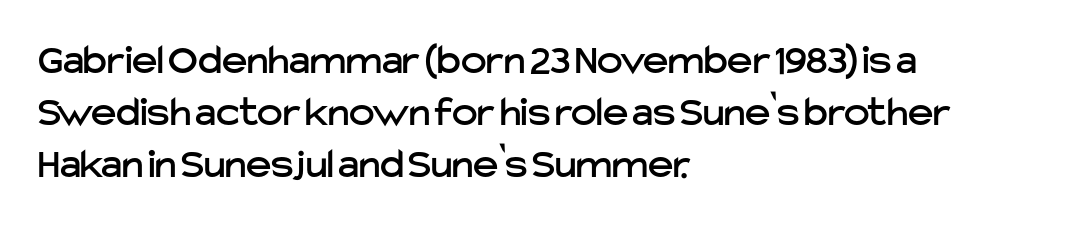
Does the lettering tilt? It doesn't — this is upright. Which margin do the lines hug? The left one — the right edge is uneven. The gaps between neighbouring characters are ordinary and unremarkable. Rule under the text: the space is simply empty.
